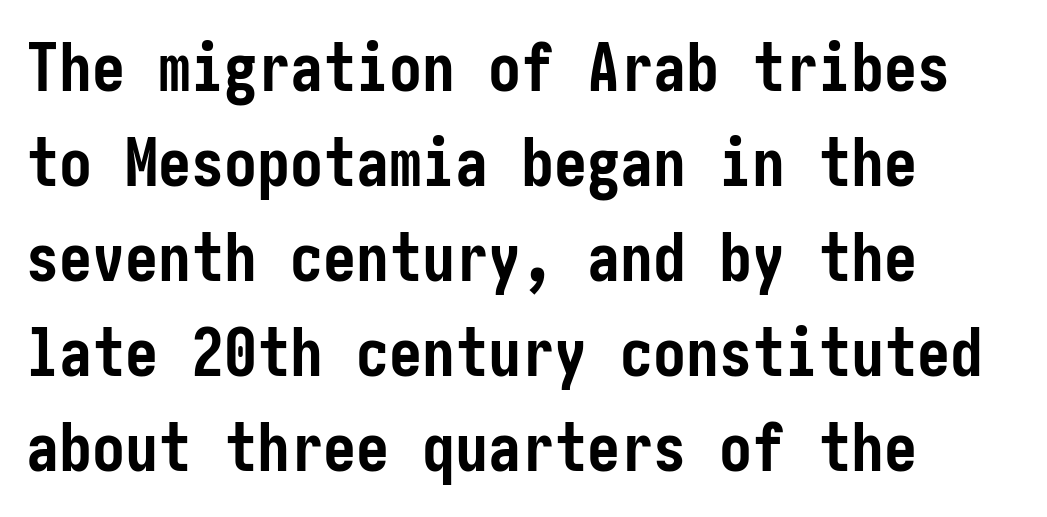
{"serif": "no", "italic": "no", "bold": "yes", "weight": "semibold", "width": "condensed", "stroke_contrast": "low", "x_height": "medium", "underline": "no", "align": "left", "line_spacing": "normal", "line_spacing_ratio": 1.44, "letter_spacing": "normal", "letter_spacing_em": 0.0, "glyph_px": 66}
